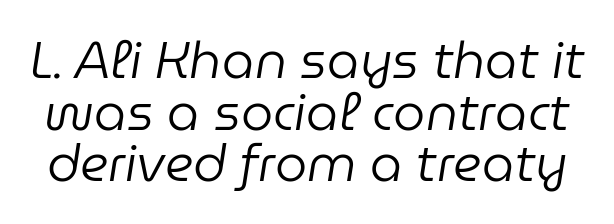
{"italic": "yes", "lean": "right", "slant_degrees": 9, "bold": "no", "weight": "regular", "width": "normal", "stroke_contrast": "low", "x_height": "medium", "monospaced": "no", "underline": "no", "line_spacing": "tight", "line_spacing_ratio": 1.01, "letter_spacing": "normal", "letter_spacing_em": 0.0, "glyph_px": 51}
